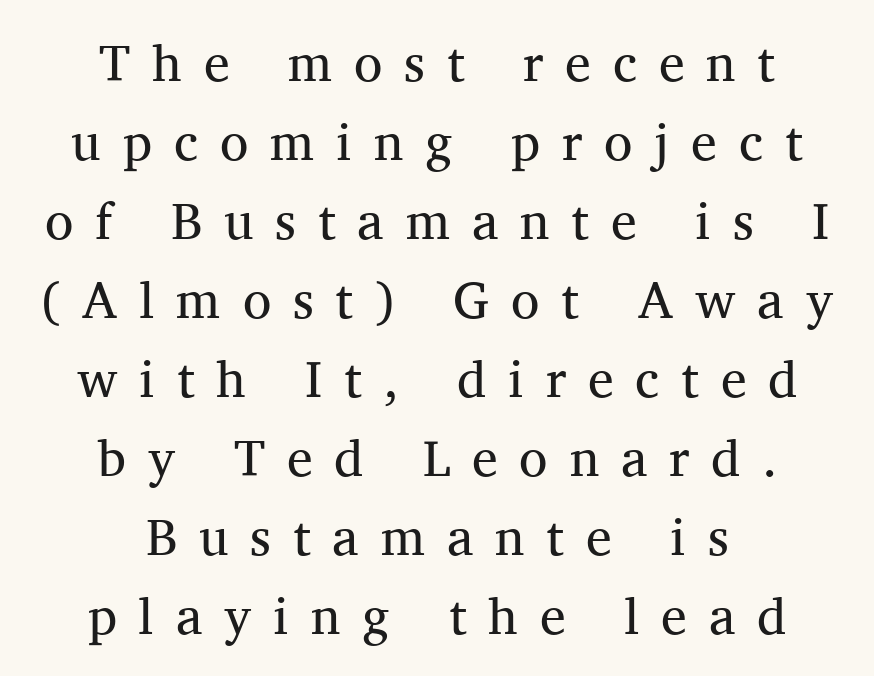
Q: Is the text bold? A: No.
Q: Is the text italic (slanted)? A: No, it is upright.
Q: Is the typeface a serif or a sans-serif typeface? A: Serif.
Q: Is the text underlined? A: No.
Q: How is the paragraph aligned? A: Centered.
Q: Is the spacing between letters normal or unusually wide? A: Unusually wide.
Q: Is the spacing between lines tight, normal or loose? A: Normal.
Q: Width (condensed, normal, or wide)? A: Normal.
Q: Stroke contrast? A: Medium.
Q: x-height? A: Medium.
Q: Monospaced? A: No.
